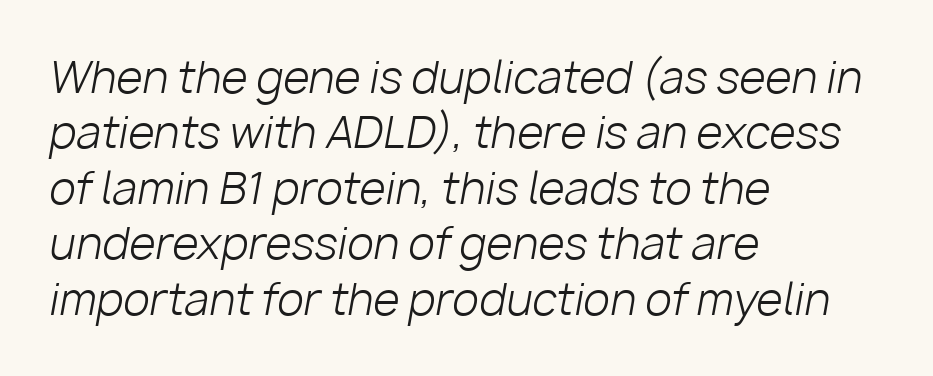
{"italic": "yes", "lean": "right", "slant_degrees": 10, "bold": "no", "weight": "light", "width": "normal", "stroke_contrast": "low", "x_height": "medium", "monospaced": "no", "underline": "no", "align": "left", "line_spacing": "normal", "line_spacing_ratio": 1.29, "letter_spacing": "normal", "letter_spacing_em": 0.0, "glyph_px": 43}
